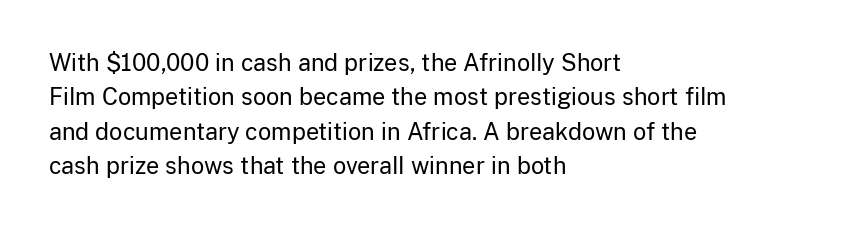
{"italic": "no", "bold": "no", "underline": "no", "align": "left", "line_spacing": "normal", "line_spacing_ratio": 1.49, "letter_spacing": "normal", "letter_spacing_em": 0.0, "glyph_px": 23}
